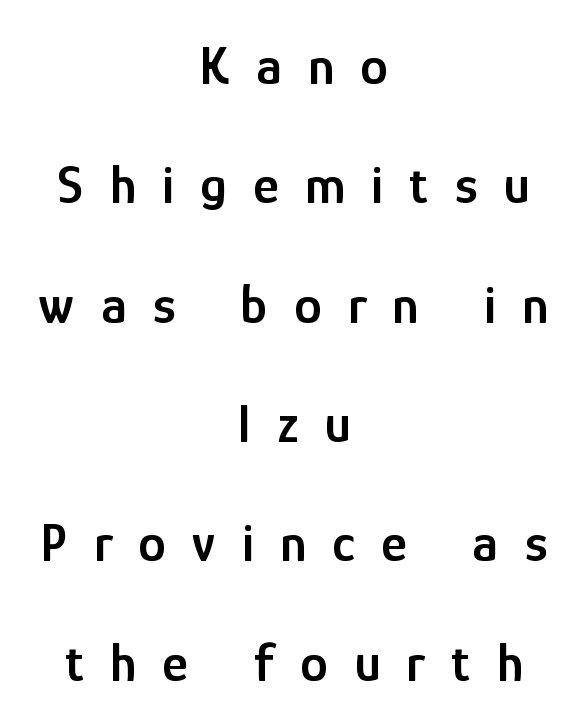
The words here are not underlined. The letters are spread apart with noticeably loose tracking. If you measured baseline to baseline, you'd find a long distance. A typesetter would call this proportional, since set widths differ per character. A bit beefed up — I'd call it semibold rather than bold. If you folded the block vertically in half, each line would mirror itself in length.
